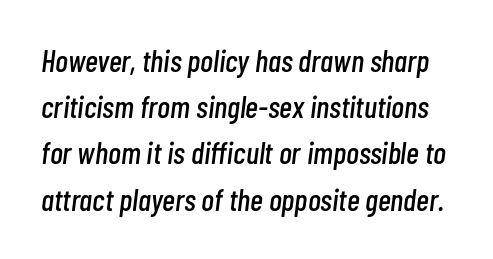
Q: Is the text italic (slanted)? A: Yes, it leans right by about 7 degrees.
Q: Is the text underlined? A: No.
Q: Is the spacing between letters normal or unusually wide? A: Normal.
Q: Is the spacing between lines tight, normal or loose? A: Normal.
Q: Width (condensed, normal, or wide)? A: Condensed.
Q: Stroke contrast? A: Low.
Q: x-height? A: Medium.
Q: Monospaced? A: No.
